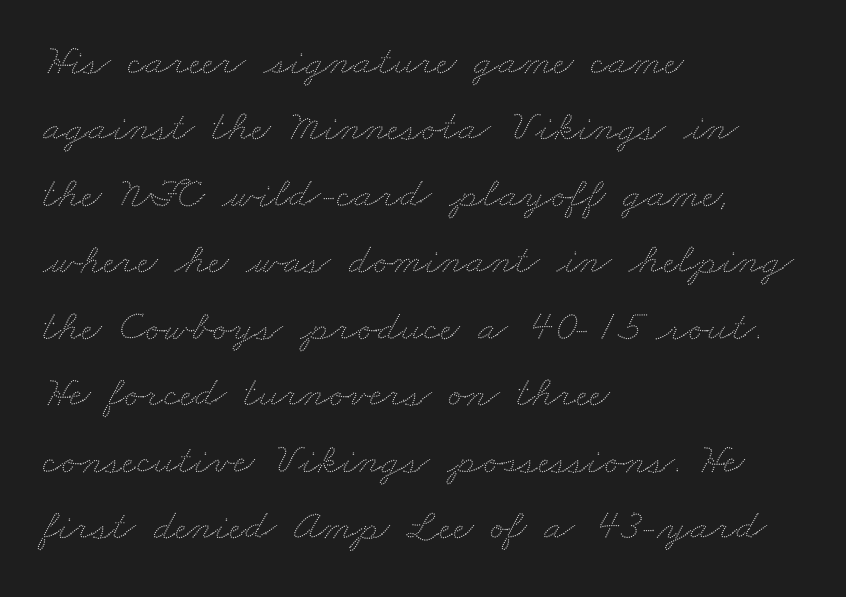
Q: Is the text underlined? A: No.
Q: How is the paragraph aligned? A: Left-aligned.
Q: Is the spacing between letters normal or unusually wide? A: Normal.
Q: Is the spacing between lines tight, normal or loose? A: Normal.
Q: Width (condensed, normal, or wide)? A: Wide.
Q: Stroke contrast? A: Low.
Q: x-height? A: Small.
Q: Monospaced? A: No.
